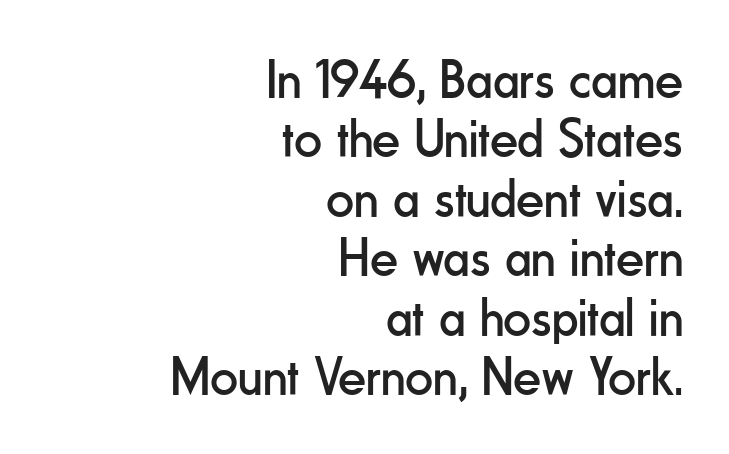
{"serif": "no", "italic": "no", "bold": "no", "weight": "regular", "width": "condensed", "stroke_contrast": "low", "x_height": "small", "monospaced": "no", "underline": "no", "align": "right", "line_spacing": "tight", "line_spacing_ratio": 1.08, "letter_spacing": "normal", "letter_spacing_em": 0.0, "glyph_px": 55}
